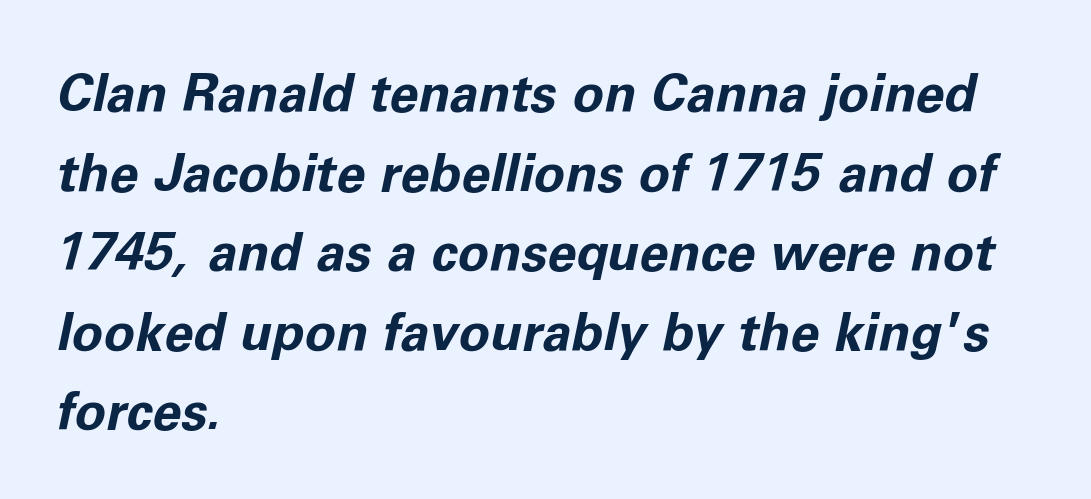
The image shows 52 px bold type, italic (leaning right); set left-aligned, normal line spacing (1.53x), normal letter spacing, not underlined; low stroke contrast and a medium x-height.
